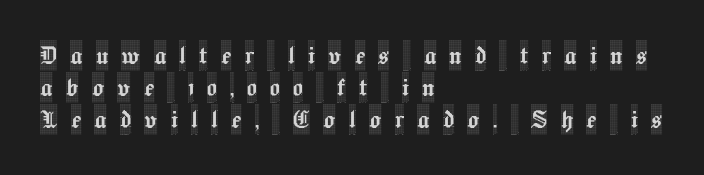
{"serif": "yes", "italic": "no", "width": "condensed", "x_height": "large", "monospaced": "no", "underline": "no", "align": "left", "line_spacing": "tight", "line_spacing_ratio": 1.06, "letter_spacing": "wide", "letter_spacing_em": 0.44, "glyph_px": 30}
